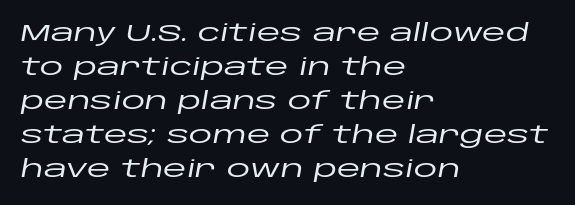
The paragraph shown leans on its left margin. The line texture is even and compact thanks to regular tracking. Plain, unruled lines of type. The lines sit at an ordinary, default distance from one another.
